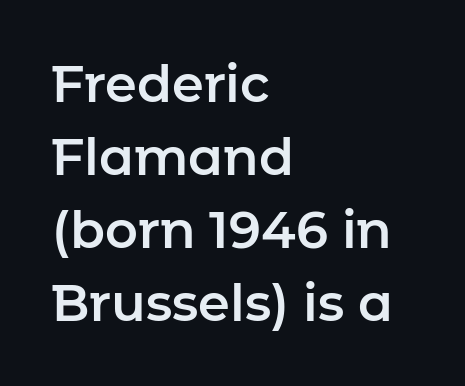
The font family rendered here belongs to the sans-serif group. Evenly set lines give the paragraph a standard silhouette. Words float on clear page, feet unadorned. Look at the tracking — it's just the regular setting, nothing added. A typesetter would call this proportional, since set widths differ per character.
